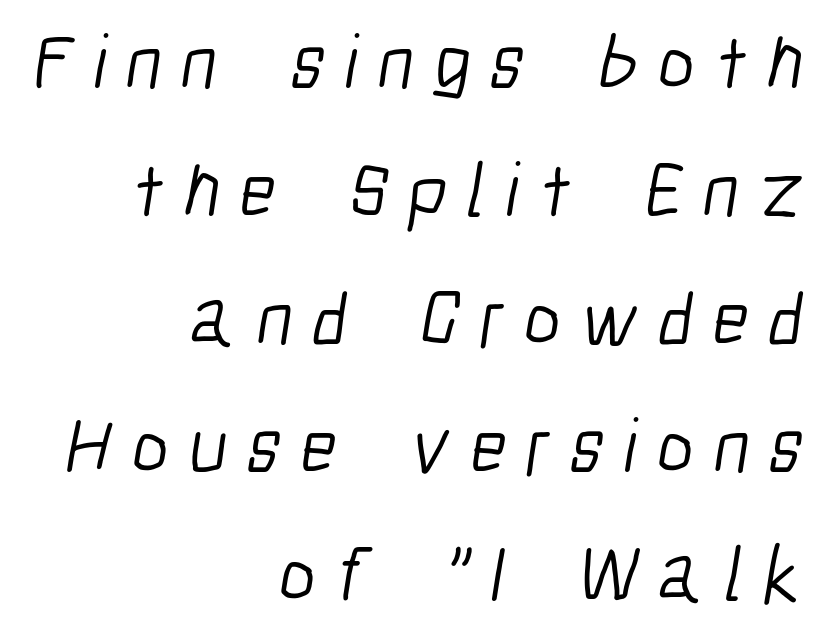
{"serif": "no", "bold": "no", "weight": "light", "width": "condensed", "stroke_contrast": "low", "x_height": "medium", "monospaced": "no", "underline": "no", "align": "right", "line_spacing": "normal", "line_spacing_ratio": 1.64, "letter_spacing": "wide", "letter_spacing_em": 0.25, "glyph_px": 78}
